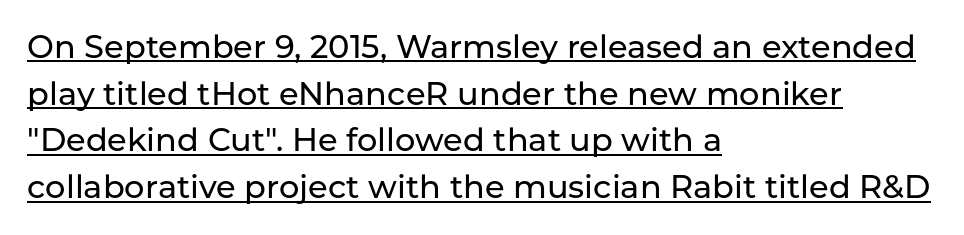
{"serif": "no", "italic": "no", "width": "normal", "stroke_contrast": "low", "x_height": "medium", "monospaced": "no", "underline": "yes", "align": "left", "line_spacing": "normal", "line_spacing_ratio": 1.46, "letter_spacing": "normal", "letter_spacing_em": 0.0, "glyph_px": 32}
